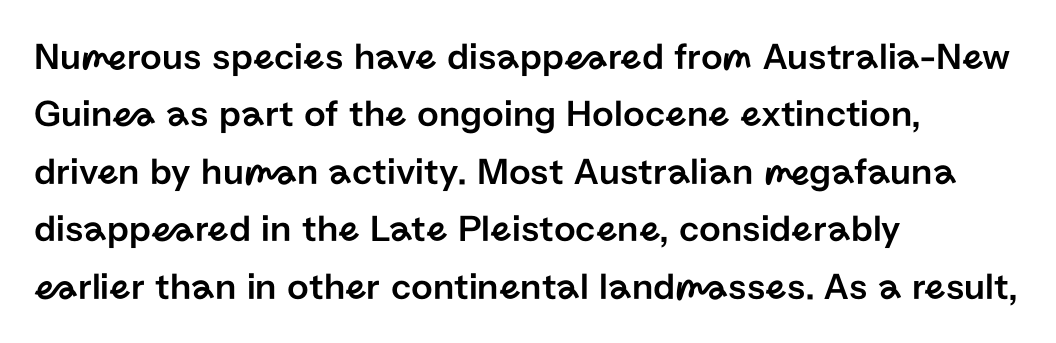
Q: Is the text italic (slanted)? A: No, it is upright.
Q: Is the typeface a serif or a sans-serif typeface? A: Sans-serif.
Q: Is the text underlined? A: No.
Q: How is the paragraph aligned? A: Left-aligned.
Q: Is the spacing between letters normal or unusually wide? A: Normal.
Q: Is the spacing between lines tight, normal or loose? A: Normal.
Q: Width (condensed, normal, or wide)? A: Normal.
Q: Stroke contrast? A: Low.
Q: x-height? A: Medium.
Q: Monospaced? A: No.
